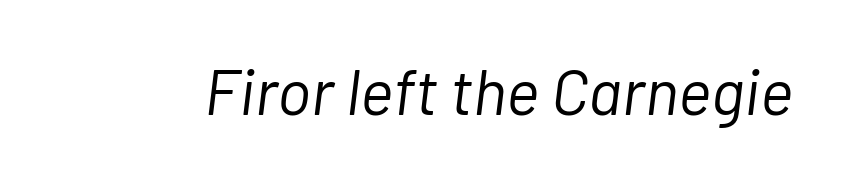
The image shows 64 px light type, italic (leaning right); set normal letter spacing, not underlined; low stroke contrast and a medium x-height.
